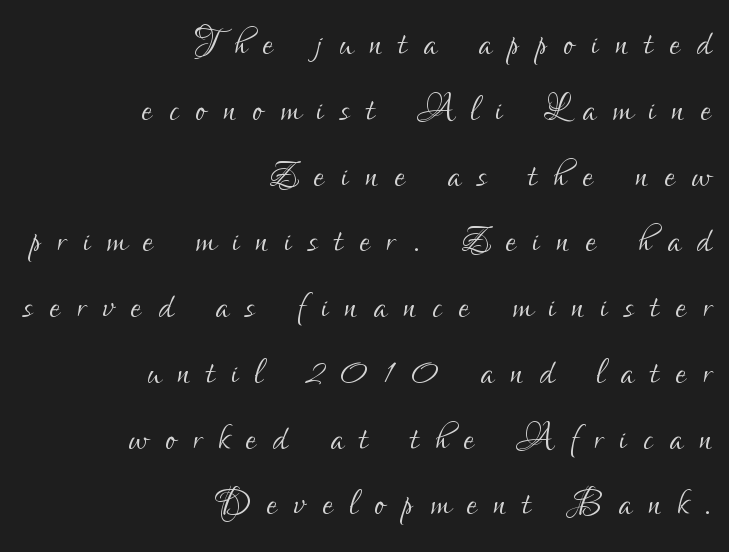
Q: Is the text bold? A: No.
Q: Is the text italic (slanted)? A: Yes.
Q: Is the typeface a serif or a sans-serif typeface? A: Sans-serif.
Q: Is the text underlined? A: No.
Q: How is the paragraph aligned? A: Right-aligned.
Q: Is the spacing between letters normal or unusually wide? A: Unusually wide.
Q: Is the spacing between lines tight, normal or loose? A: Normal.
Q: Width (condensed, normal, or wide)? A: Condensed.
Q: Stroke contrast? A: Low.
Q: x-height? A: Small.
Q: Monospaced? A: No.
